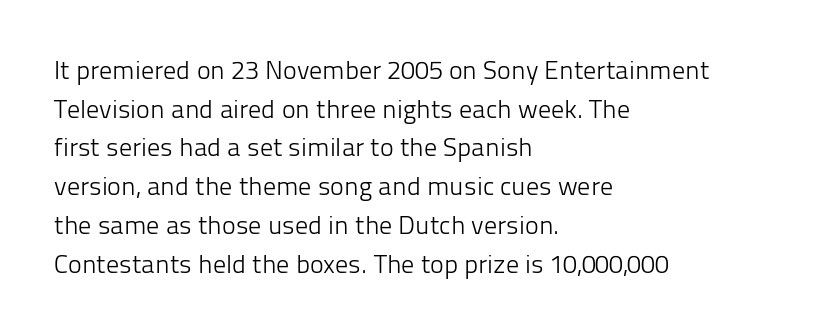
{"italic": "no", "bold": "no", "underline": "no", "align": "left", "line_spacing": "normal", "line_spacing_ratio": 1.49, "letter_spacing": "normal", "letter_spacing_em": 0.0, "glyph_px": 26}
